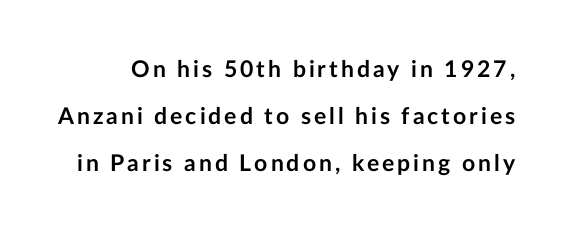
{"italic": "no", "bold": "yes", "underline": "no", "line_spacing": "loose", "line_spacing_ratio": 2.05, "glyph_px": 23}
